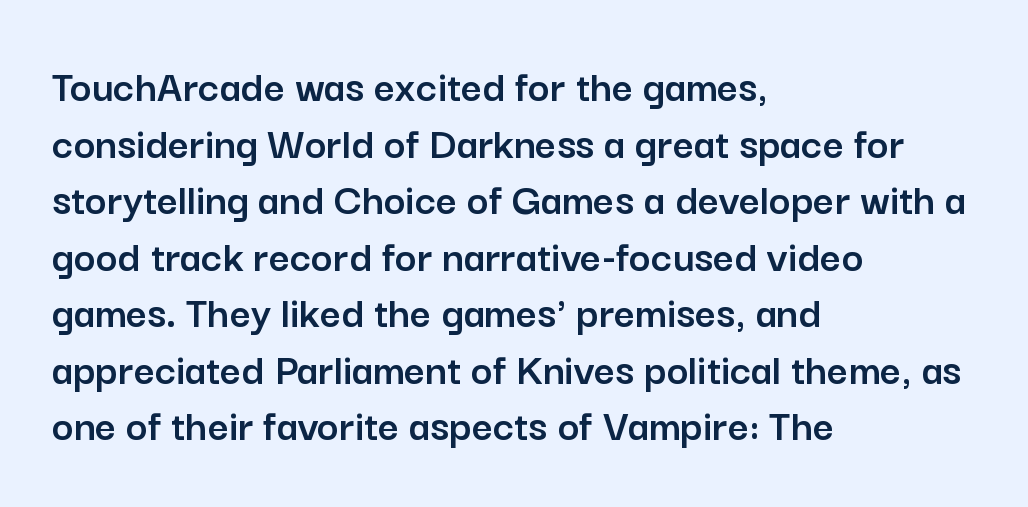
The lettering stays uniformly vertical, giving the passage a roman look. Nothing sits at the stroke ends, so this counts as sans-serif. Which margin do the lines hug? The left one — the right edge is uneven. Looks like regular typesetting: each glyph gets only the width it needs. Compared with typical body copy, the letter spacing here is the same.
